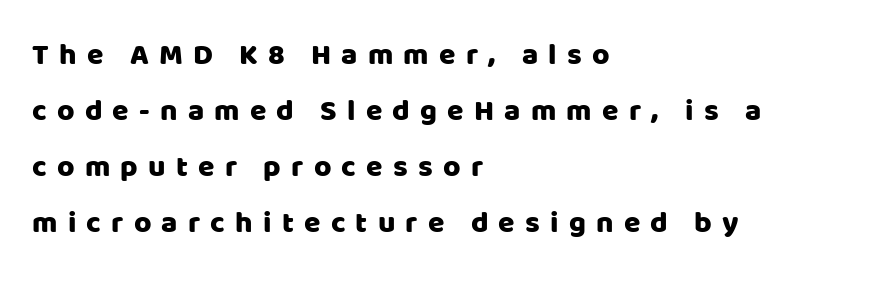
This sample is left-justified, so line endings fall wherever the words run out. Students, note that the glyphs here are deliberately spaced far apart. Unmarked baselines from the first word to the last. No feet cap the strokes, marking this as sans-serif type. Ascenders rise straight up at ninety degrees.
